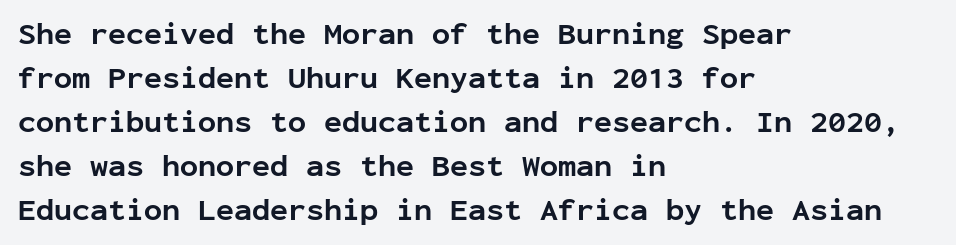
These lines were composed using upright roman letters. A classic flush-left, rag-right setting is used for this passage. The designer went with a sans here, leaving each stem footless. Default kerning and tracking; the words read as compact shapes. These lines are rendered in a fixed-pitch font. The block of text has a typical density, with ordinary space between rows.
